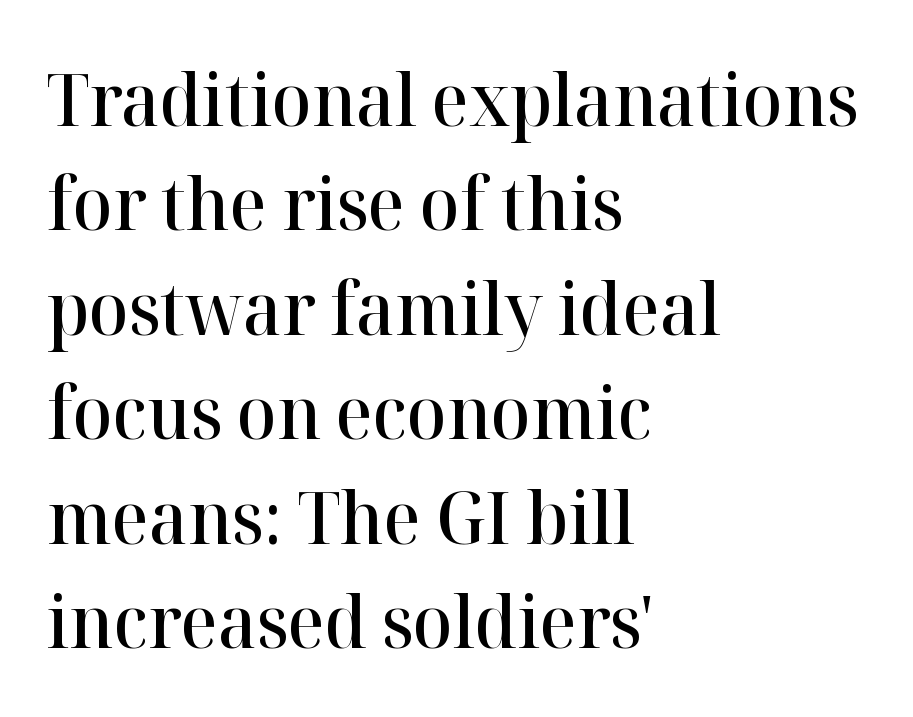
Q: Is the text bold? A: Semi-bold.
Q: Is the text italic (slanted)? A: No, it is upright.
Q: Is the typeface a serif or a sans-serif typeface? A: Serif.
Q: Is the text underlined? A: No.
Q: How is the paragraph aligned? A: Left-aligned.
Q: Is the spacing between letters normal or unusually wide? A: Normal.
Q: Is the spacing between lines tight, normal or loose? A: Normal.
Q: Width (condensed, normal, or wide)? A: Normal.
Q: Stroke contrast? A: High.
Q: x-height? A: Medium.
Q: Monospaced? A: No.
